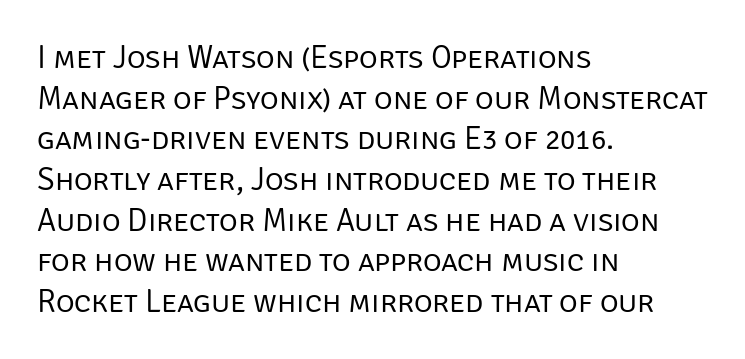
The image shows 32 px regular-weight sans-serif type, upright; set left-aligned, normal line spacing (1.27x), normal letter spacing, not underlined; low stroke contrast and a large x-height.
